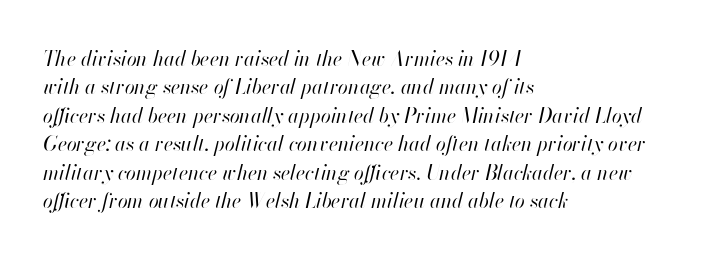
The typesetter chose a ragged-right arrangement here. Vertically, the passage feels balanced, rows spaced as you'd expect. This sample uses plain, unmodified letter spacing. Unbolded letterforms with no extra heft.
